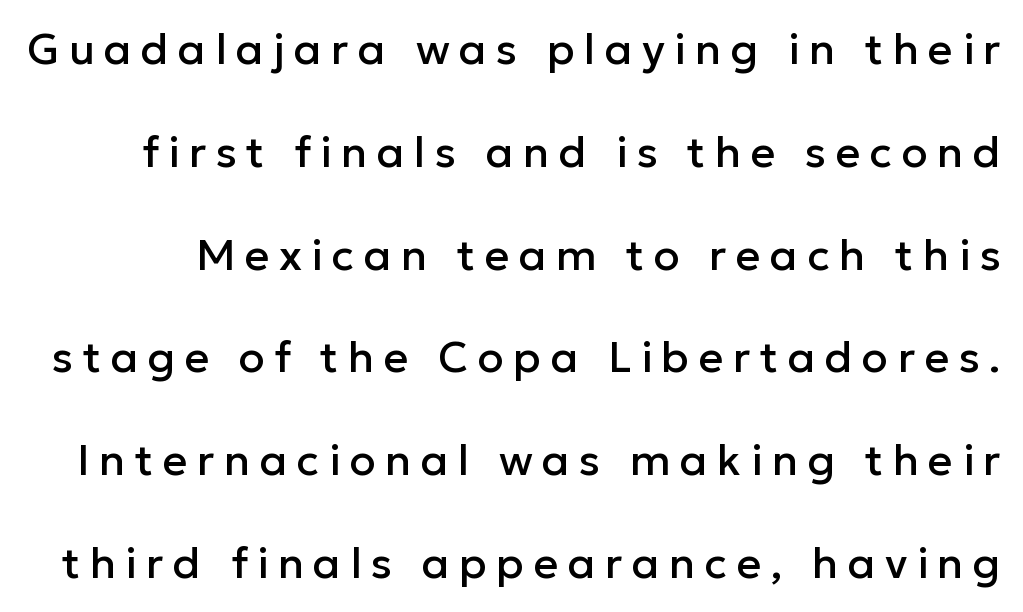
Leading: increased. The letters stand upright; this is a roman face. Each letter's strokes conclude bluntly, with no projecting serifs. Students, note that the glyphs here are deliberately spaced far apart. Descenders are the only things crossing below the line. Each letter keeps its own natural width here, so spacing adapts to shape.
